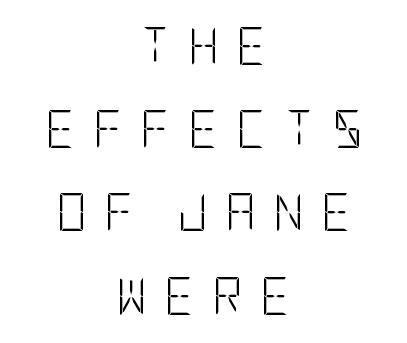
{"serif": "no", "italic": "no", "bold": "no", "weight": "light", "width": "condensed", "stroke_contrast": "low", "x_height": "large", "underline": "no", "align": "center", "line_spacing": "loose", "line_spacing_ratio": 2.25, "letter_spacing": "wide", "letter_spacing_em": 0.48, "glyph_px": 37}
